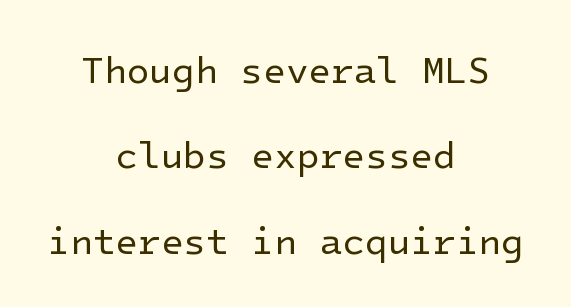
Short and long lines alike share a common midpoint. The words here are not underlined. Widely set lines give the paragraph a tall, airy silhouette. I'd call this a sans setting — the letters go barefoot. Nothing unusual about the tracking: characters are spaced as the font intends.
